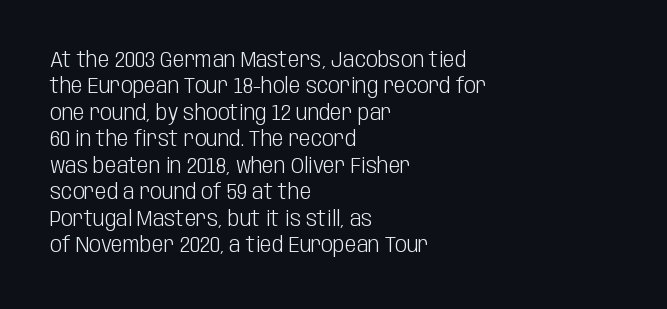
The rendering uses a moderate line-height, typical for paragraphs. Only glyphs here, with clear space below each row. The passage is arranged the way most books set body copy — flush left. Spacing between characters is what you'd get straight out of the box.
